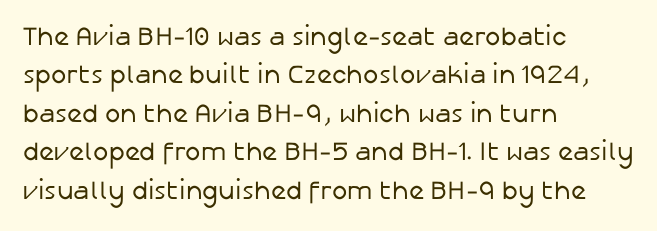
Q: Is the text bold? A: No.
Q: Is the text italic (slanted)? A: No, it is upright.
Q: Is the text underlined? A: No.
Q: How is the paragraph aligned? A: Left-aligned.
Q: Is the spacing between letters normal or unusually wide? A: Normal.
Q: Is the spacing between lines tight, normal or loose? A: Normal.
